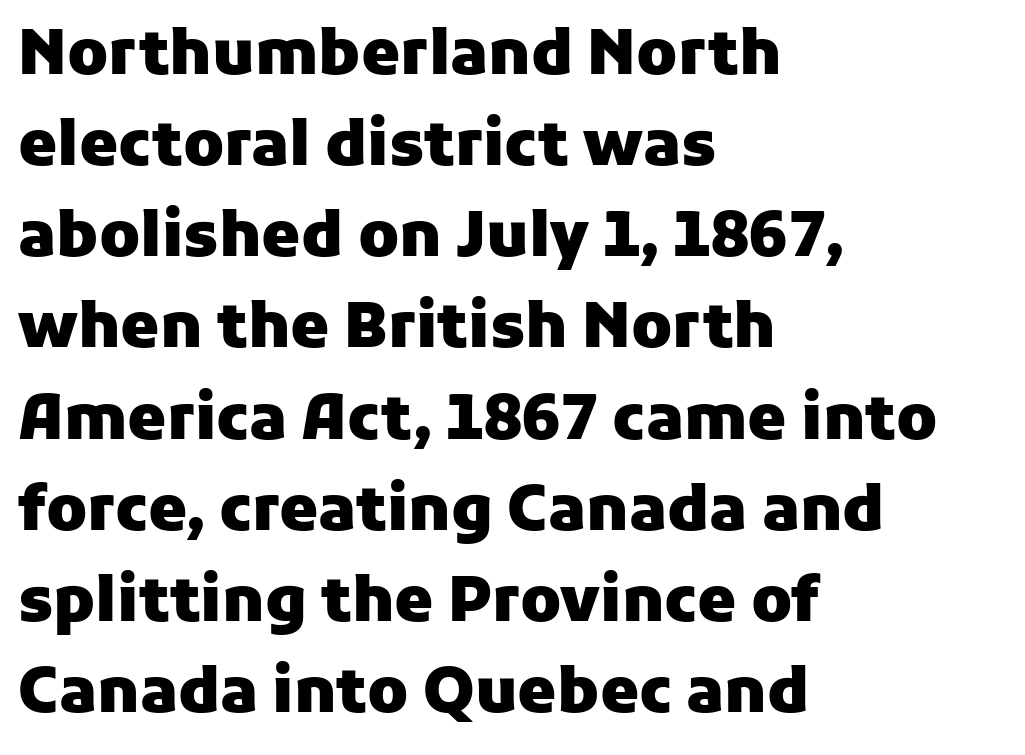
The image shows 62 px heavy sans-serif type, upright; set left-aligned, normal line spacing (1.47x), normal letter spacing, not underlined; low stroke contrast and a medium x-height.
